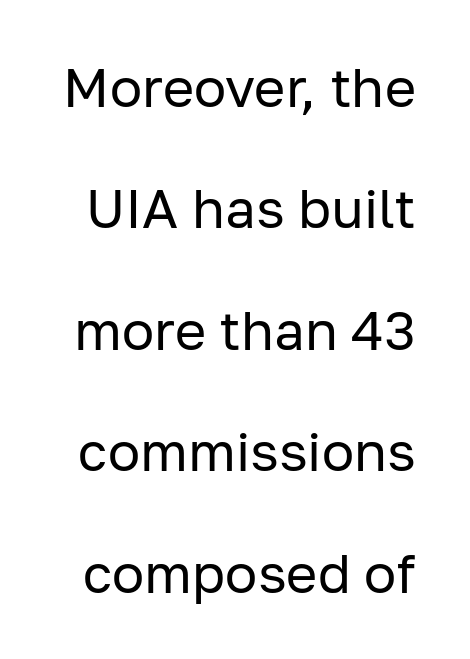
Q: Is the text bold? A: No.
Q: Is the text italic (slanted)? A: No, it is upright.
Q: Is the typeface a serif or a sans-serif typeface? A: Sans-serif.
Q: Is the text underlined? A: No.
Q: Is the spacing between letters normal or unusually wide? A: Normal.
Q: Is the spacing between lines tight, normal or loose? A: Loose.
Q: Width (condensed, normal, or wide)? A: Normal.
Q: Stroke contrast? A: Low.
Q: x-height? A: Medium.
Q: Monospaced? A: No.
